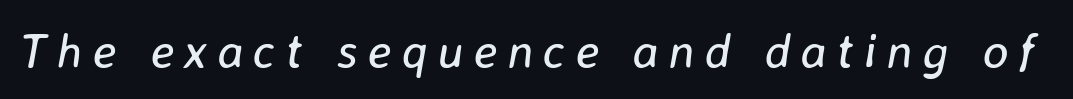
Q: Is the text bold? A: No.
Q: Is the text italic (slanted)? A: Yes, it leans right by about 8 degrees.
Q: Is the text underlined? A: No.
Q: Is the spacing between letters normal or unusually wide? A: Unusually wide.
Q: Width (condensed, normal, or wide)? A: Normal.
Q: Stroke contrast? A: Low.
Q: x-height? A: Medium.
Q: Monospaced? A: No.
